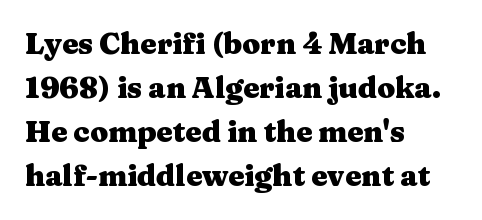
{"serif": "yes", "italic": "no", "bold": "yes", "weight": "heavy", "width": "wide", "stroke_contrast": "medium", "x_height": "medium", "monospaced": "no", "underline": "no", "align": "left", "line_spacing": "normal", "line_spacing_ratio": 1.52, "letter_spacing": "normal", "letter_spacing_em": 0.0, "glyph_px": 29}
